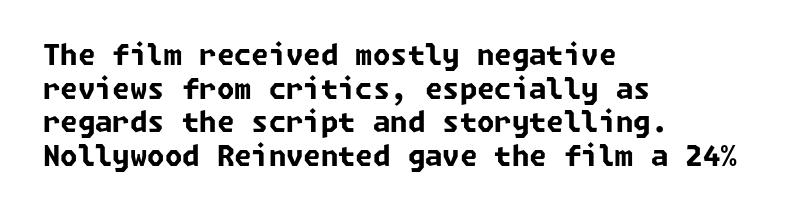
{"serif": "no", "bold": "yes", "weight": "bold", "width": "normal", "stroke_contrast": "low", "x_height": "medium", "underline": "no", "align": "left", "line_spacing_ratio": 1.2, "letter_spacing": "normal", "letter_spacing_em": 0.0, "glyph_px": 28}
